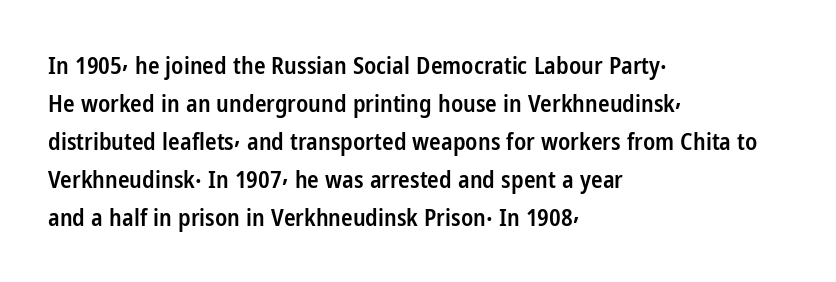
Type without underlining. The rendering keeps characters at their native spacing. It's the straight-up-and-down kind of type. Honestly, the row spacing looks completely unremarkable. One-word summary of the alignment: left. Semibold letterforms, between regular and bold.
